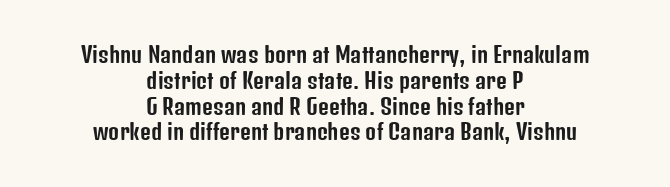
Q: Is the text italic (slanted)? A: No, it is upright.
Q: Is the text underlined? A: No.
Q: How is the paragraph aligned? A: Centered.
Q: Is the spacing between letters normal or unusually wide? A: Normal.
